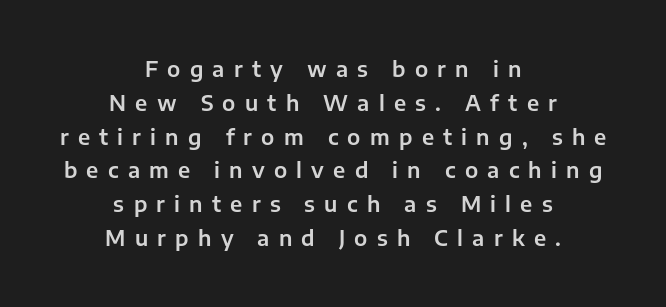
{"italic": "no", "underline": "no", "align": "center", "line_spacing": "normal", "line_spacing_ratio": 1.61, "letter_spacing": "wide", "letter_spacing_em": 0.44, "glyph_px": 21}
